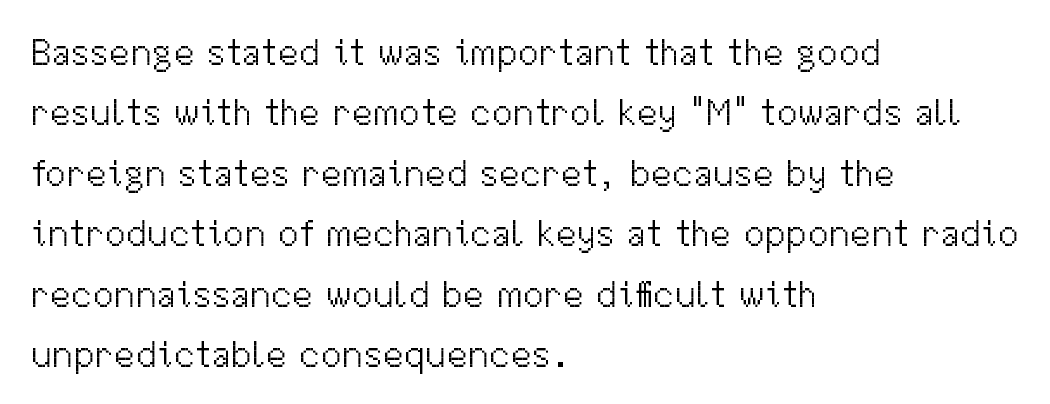
{"serif": "no", "italic": "no", "bold": "no", "weight": "light", "width": "normal", "stroke_contrast": "medium", "x_height": "medium", "monospaced": "no", "underline": "no", "align": "left", "line_spacing": "normal", "line_spacing_ratio": 1.59, "letter_spacing": "normal", "letter_spacing_em": 0.0, "glyph_px": 38}
